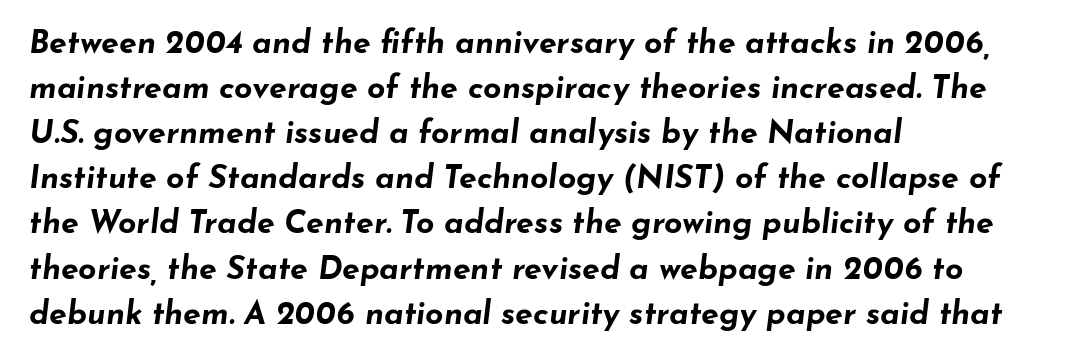
Q: Is the text bold? A: Yes.
Q: Is the text italic (slanted)? A: Yes, it leans right by about 7 degrees.
Q: Is the text underlined? A: No.
Q: How is the paragraph aligned? A: Left-aligned.
Q: Is the spacing between letters normal or unusually wide? A: Normal.
Q: Is the spacing between lines tight, normal or loose? A: Normal.
Q: Width (condensed, normal, or wide)? A: Wide.
Q: Stroke contrast? A: Low.
Q: x-height? A: Small.
Q: Monospaced? A: No.
